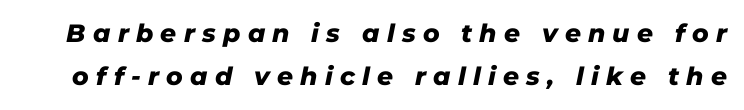
Q: Is the text bold? A: Yes.
Q: Is the text italic (slanted)? A: Yes, it leans right by about 11 degrees.
Q: Is the text underlined? A: No.
Q: Is the spacing between letters normal or unusually wide? A: Unusually wide.
